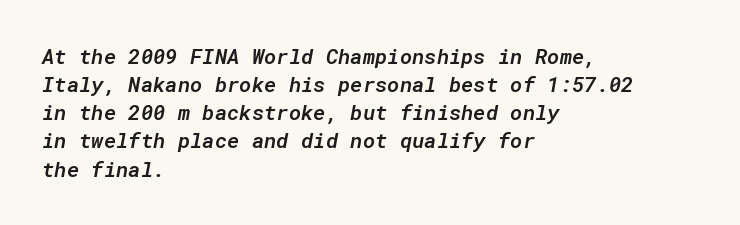
The image shows 21 px text type, italic (leaning right); set left-aligned, normal line spacing (1.34x), normal letter spacing, not underlined.
